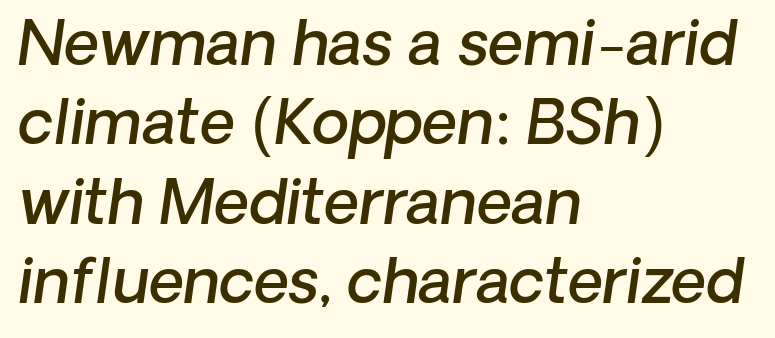
Q: Is the text bold? A: Semi-bold.
Q: Is the text italic (slanted)? A: Yes, it leans right by about 8 degrees.
Q: Is the text underlined? A: No.
Q: How is the paragraph aligned? A: Left-aligned.
Q: Is the spacing between letters normal or unusually wide? A: Normal.
Q: Is the spacing between lines tight, normal or loose? A: Normal.
Q: Width (condensed, normal, or wide)? A: Normal.
Q: Stroke contrast? A: Low.
Q: x-height? A: Medium.
Q: Monospaced? A: No.
